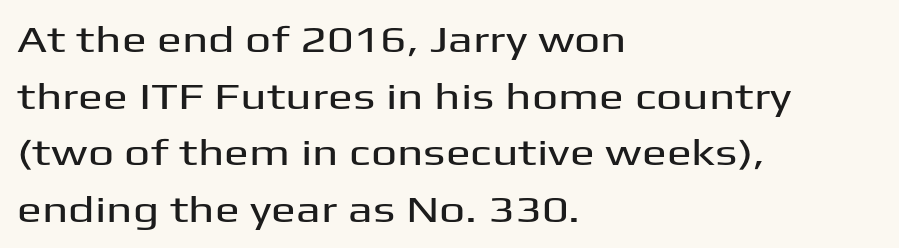
The image shows 37 px wide sans-serif type, upright; set left-aligned, normal line spacing (1.53x), normal letter spacing, not underlined; medium stroke contrast and a medium x-height.
